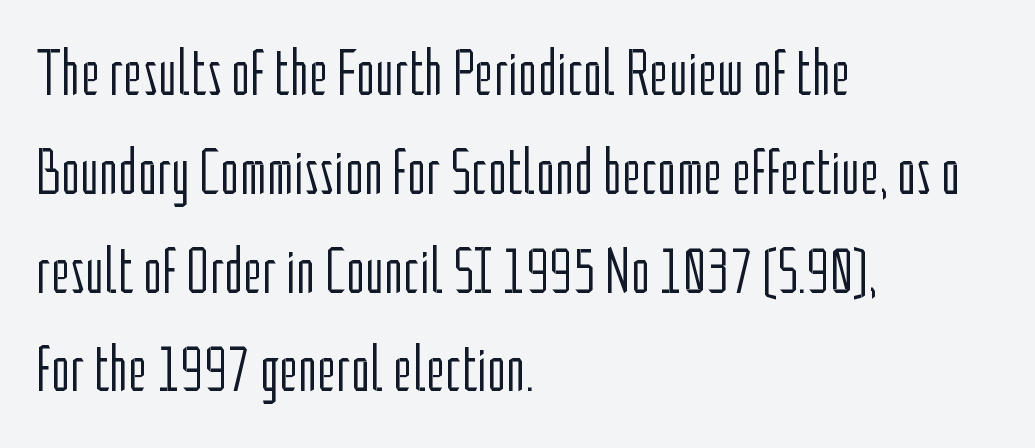
{"serif": "no", "italic": "no", "bold": "no", "weight": "light", "width": "condensed", "stroke_contrast": "low", "x_height": "medium", "monospaced": "no", "underline": "no", "align": "left", "line_spacing": "normal", "line_spacing_ratio": 1.52, "letter_spacing": "normal", "letter_spacing_em": 0.0, "glyph_px": 65}
